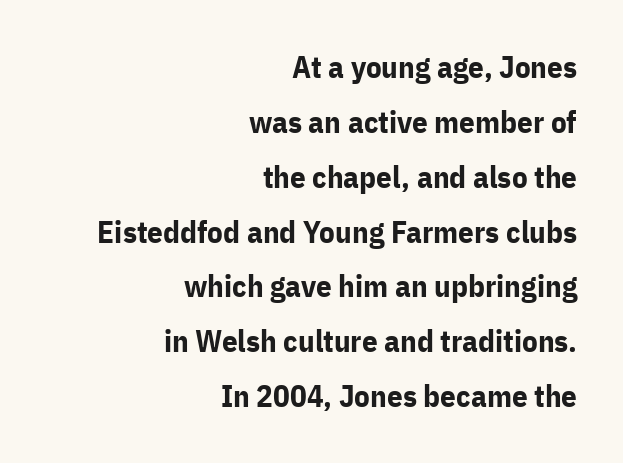
Q: Is the text bold? A: Yes.
Q: Is the text italic (slanted)? A: No, it is upright.
Q: Is the typeface a serif or a sans-serif typeface? A: Sans-serif.
Q: Is the text underlined? A: No.
Q: How is the paragraph aligned? A: Right-aligned.
Q: Is the spacing between letters normal or unusually wide? A: Normal.
Q: Width (condensed, normal, or wide)? A: Normal.
Q: Stroke contrast? A: Low.
Q: x-height? A: Medium.
Q: Monospaced? A: No.
